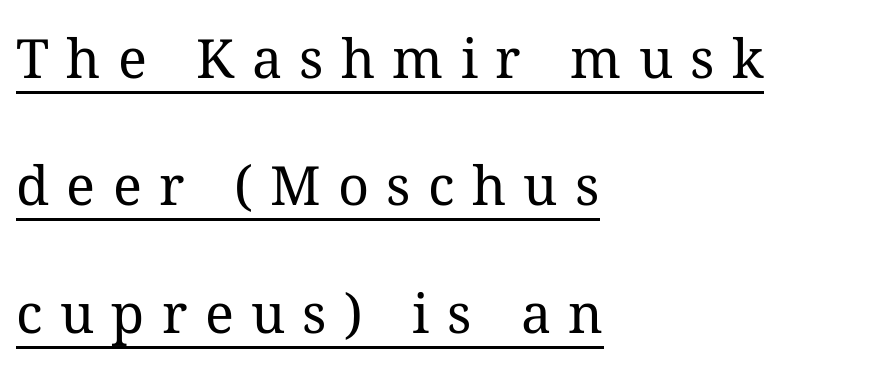
{"italic": "no", "bold": "no", "weight": "regular", "width": "normal", "stroke_contrast": "medium", "x_height": "medium", "monospaced": "no", "underline": "yes", "align": "left", "line_spacing": "loose", "line_spacing_ratio": 2.36, "letter_spacing": "wide", "letter_spacing_em": 0.32, "glyph_px": 54}
